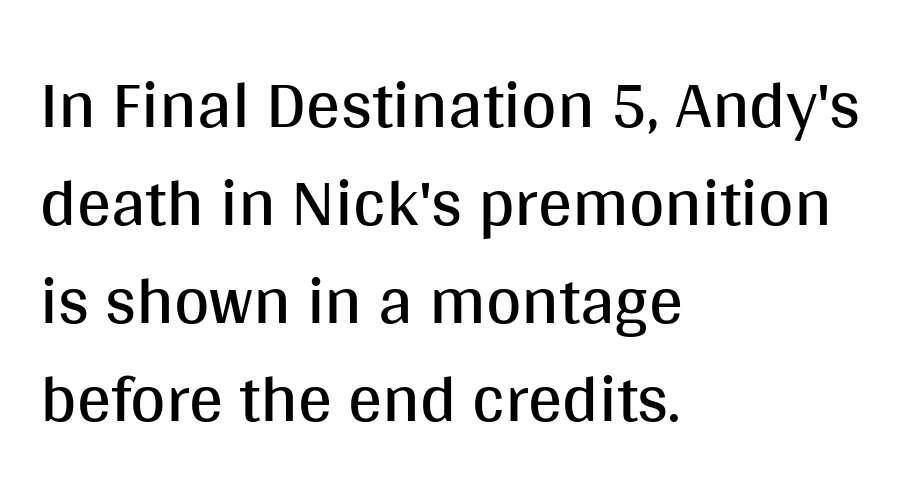
Q: Is the text bold? A: No.
Q: Is the text italic (slanted)? A: No, it is upright.
Q: Is the typeface a serif or a sans-serif typeface? A: Sans-serif.
Q: Is the text underlined? A: No.
Q: How is the paragraph aligned? A: Left-aligned.
Q: Is the spacing between letters normal or unusually wide? A: Normal.
Q: Is the spacing between lines tight, normal or loose? A: Normal.
Q: Width (condensed, normal, or wide)? A: Normal.
Q: Stroke contrast? A: Medium.
Q: x-height? A: Large.
Q: Monospaced? A: No.
